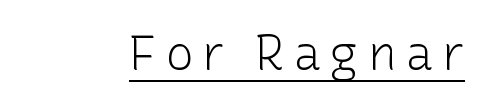
Think standard paragraph weight, or any step lighter than that. The rendering uses the underline text-decoration. The font's upright variant was chosen for this text. This sample has the flowing, uneven cadence of proportional lettering. Regarding serifs, this sample does without them.
